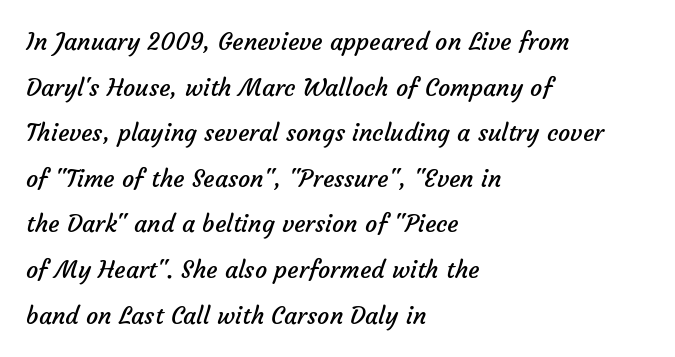
Each word holds together tightly as a unit, with standard inter-letter gaps. Compared with a centered layout, this one pins lines to the left instead. The space beneath each line is pristine and unruled. The line-height multiplier appears high, well above default. Weight: regular or lighter.
